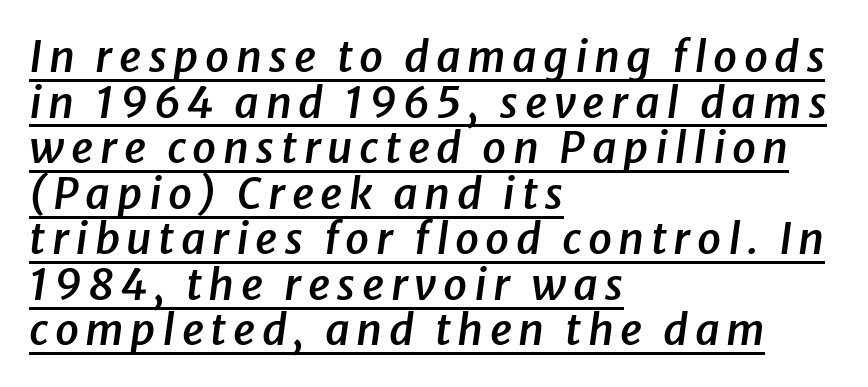
The image shows 43 px semibold type, italic (leaning right); set left-aligned, tight line spacing (1.06x), underlined; low stroke contrast and a medium x-height.
